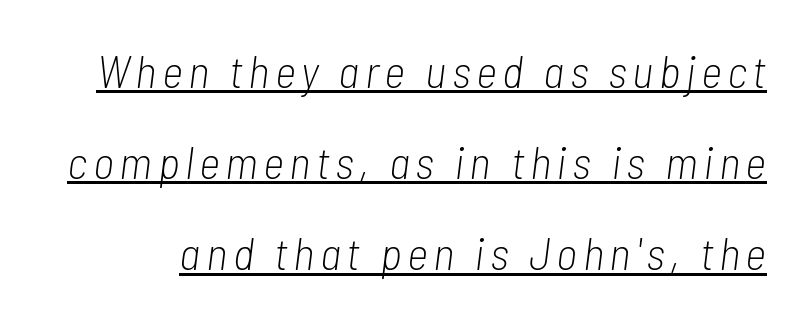
If you drew a line through each stem, it would be angled. The passage shown is typed in a proportional face where columns would drift. The block of text is sparse from top to bottom, with ample space between rows. Weight class: somewhere from thin through regular. This sample carries an underscore along the baseline area.
